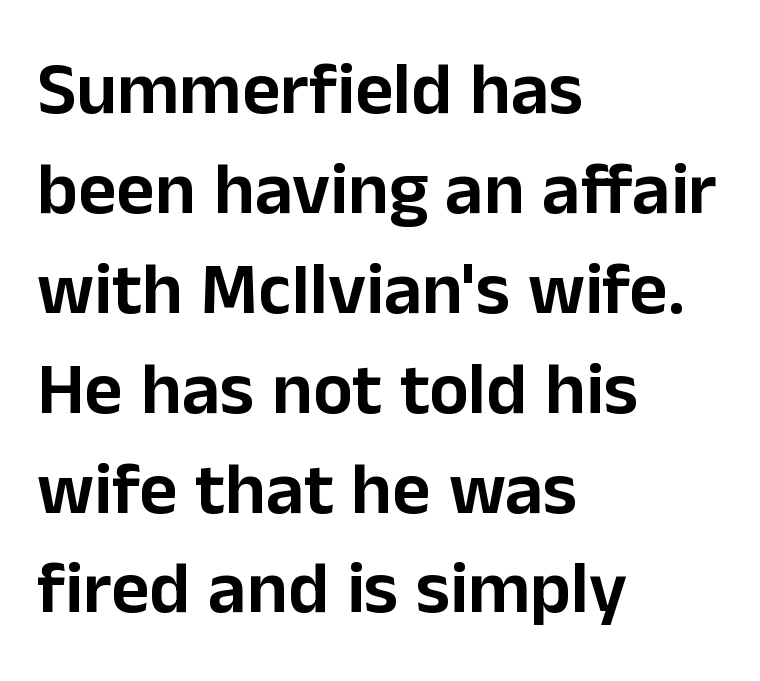
Spacing between characters is what you'd get straight out of the box. The characters display no serif detailing; their extremities are plain. The passage shown is typed in a proportional face where columns would drift. A clean baseline with only descenders dipping below it. You can tell it's not italic because the verticals are truly vertical.
